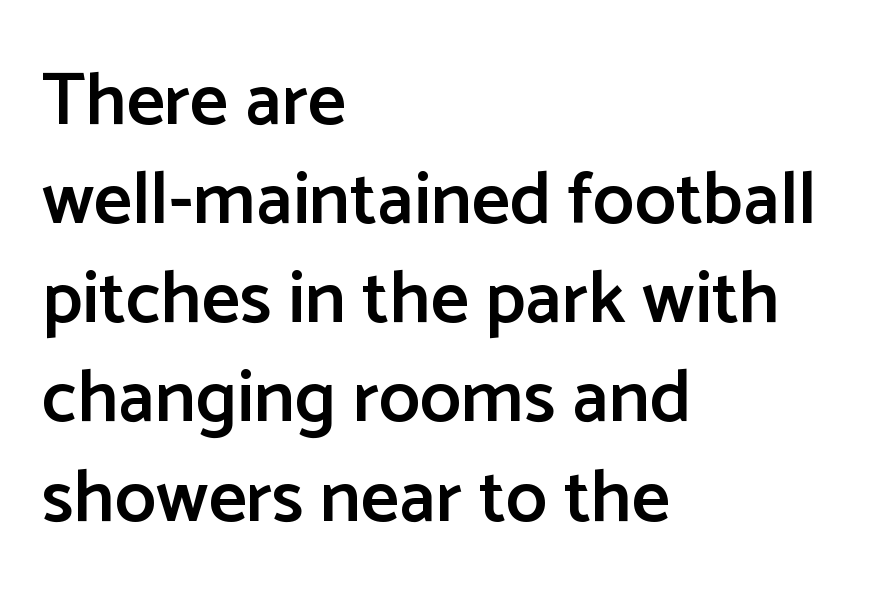
Check where the strokes stop: nothing finishes them off — pure sans. These lines sit exactly where default settings would place them. Notice how the passage keeps a crisp vertical edge on the left only. These lines are rendered in a variable-pitch font. A roman cut, with each character standing at attention. Between one letter and the next there's only the usual sliver of space.
